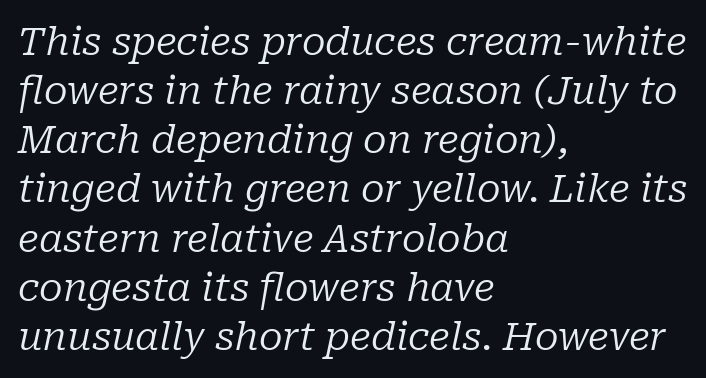
{"serif": "yes", "italic": "yes", "lean": "right", "slant_degrees": 10, "bold": "no", "weight": "regular", "width": "normal", "stroke_contrast": "low", "x_height": "medium", "monospaced": "no", "underline": "no", "align": "left", "line_spacing": "normal", "line_spacing_ratio": 1.26, "letter_spacing": "normal", "letter_spacing_em": 0.0, "glyph_px": 39}
